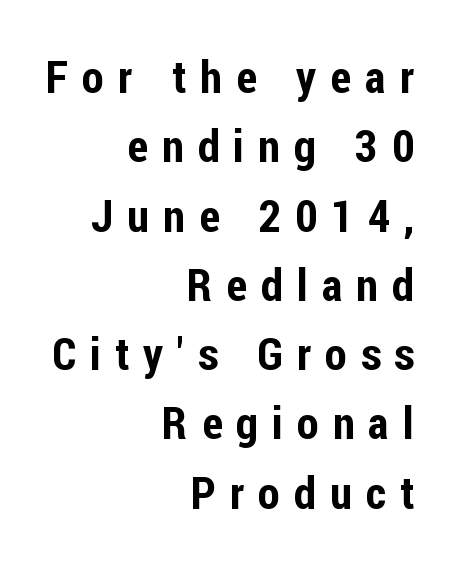
{"serif": "no", "italic": "no", "width": "condensed", "stroke_contrast": "low", "x_height": "medium", "monospaced": "no", "underline": "no", "align": "right", "line_spacing": "normal", "line_spacing_ratio": 1.54, "letter_spacing": "wide", "letter_spacing_em": 0.31, "glyph_px": 45}
